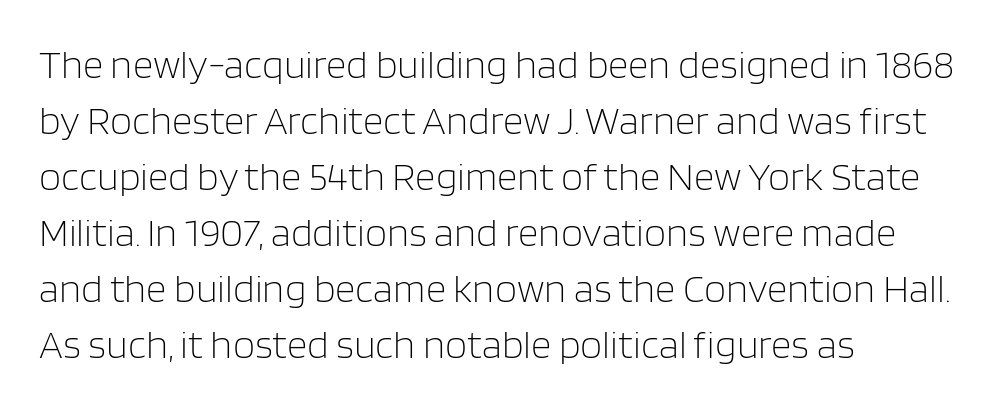
Is the letter spacing exaggerated? No — it looks like the ordinary default. The letterforms sit at book weight or below. Students, observe: this is what conventionally led text looks like. What kind of face is this? One without serifs — a sans. Lines of text with bare space underneath. The passage shown is typed in a proportional face where columns would drift.
